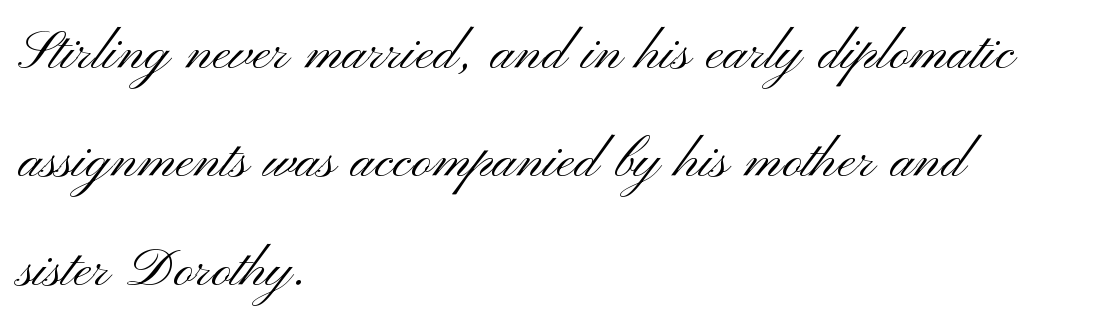
{"serif": "no", "bold": "no", "weight": "light", "width": "wide", "stroke_contrast": "medium", "x_height": "small", "monospaced": "no", "underline": "no", "align": "left", "line_spacing": "normal", "line_spacing_ratio": 1.57, "letter_spacing": "normal", "letter_spacing_em": 0.0, "glyph_px": 69}
